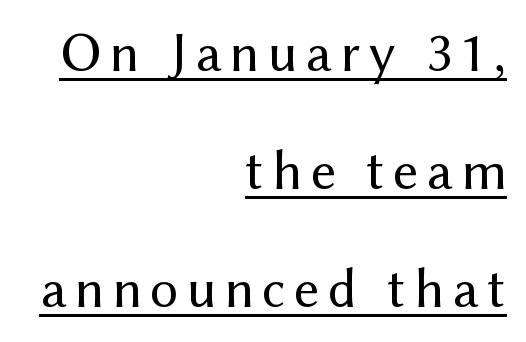
Q: Is the text bold? A: No.
Q: Is the text italic (slanted)? A: No, it is upright.
Q: Is the typeface a serif or a sans-serif typeface? A: Sans-serif.
Q: Is the text underlined? A: Yes.
Q: How is the paragraph aligned? A: Right-aligned.
Q: Is the spacing between lines tight, normal or loose? A: Loose.
Q: Width (condensed, normal, or wide)? A: Normal.
Q: Stroke contrast? A: Medium.
Q: x-height? A: Medium.
Q: Monospaced? A: No.
